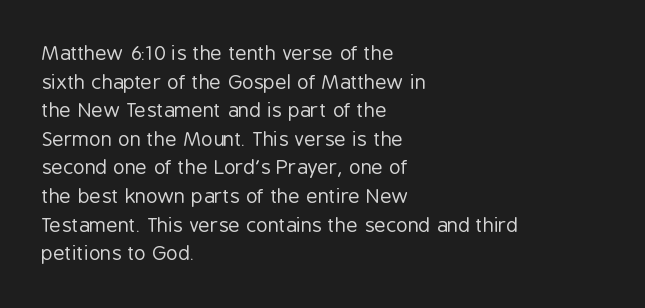
{"italic": "no", "bold": "no", "underline": "no", "align": "left", "line_spacing": "normal", "line_spacing_ratio": 1.43, "letter_spacing": "normal", "letter_spacing_em": 0.0, "glyph_px": 20}
